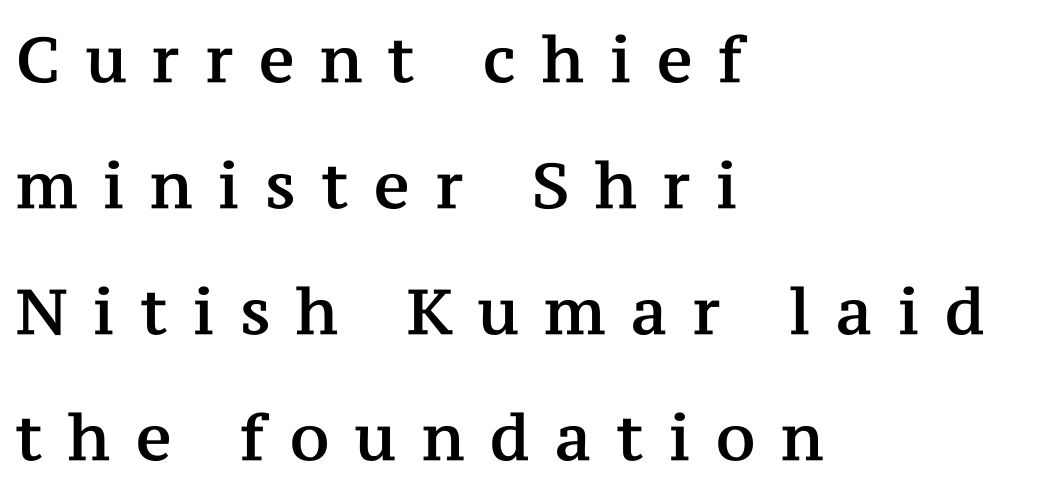
Q: Is the text italic (slanted)? A: No, it is upright.
Q: Is the typeface a serif or a sans-serif typeface? A: Serif.
Q: Is the text underlined? A: No.
Q: How is the paragraph aligned? A: Left-aligned.
Q: Is the spacing between letters normal or unusually wide? A: Unusually wide.
Q: Is the spacing between lines tight, normal or loose? A: Loose.
Q: Width (condensed, normal, or wide)? A: Normal.
Q: Stroke contrast? A: Medium.
Q: x-height? A: Medium.
Q: Monospaced? A: No.
